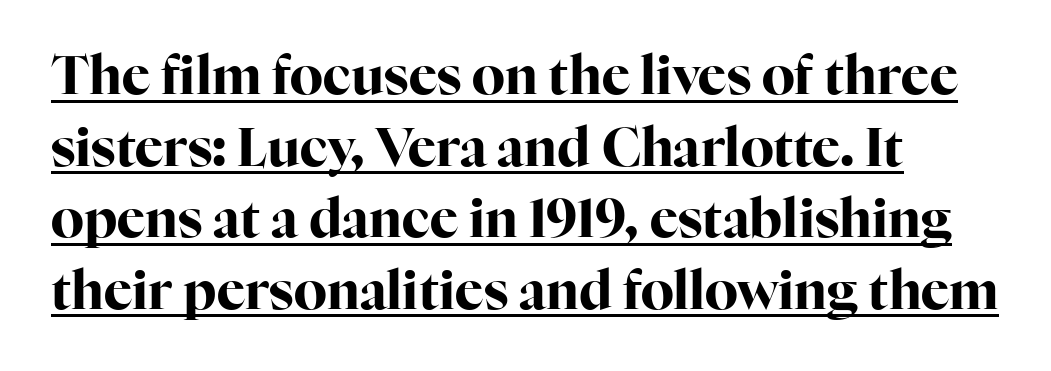
{"serif": "yes", "italic": "no", "bold": "yes", "weight": "bold", "width": "normal", "stroke_contrast": "high", "x_height": "medium", "monospaced": "no", "underline": "yes", "align": "left", "line_spacing": "normal", "line_spacing_ratio": 1.35, "letter_spacing": "normal", "letter_spacing_em": 0.0, "glyph_px": 53}
